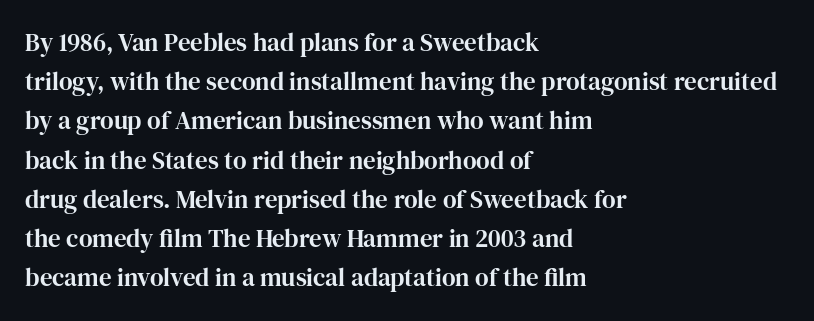
{"italic": "no", "underline": "no", "align": "left", "line_spacing": "normal", "line_spacing_ratio": 1.57, "letter_spacing": "normal", "letter_spacing_em": 0.0, "glyph_px": 25}
